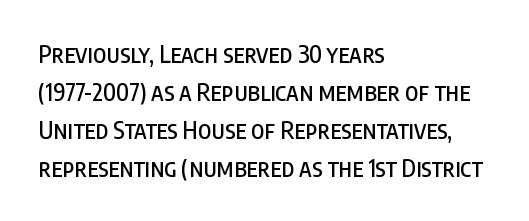
Q: Is the text italic (slanted)? A: No, it is upright.
Q: Is the text underlined? A: No.
Q: How is the paragraph aligned? A: Left-aligned.
Q: Is the spacing between letters normal or unusually wide? A: Normal.
Q: Is the spacing between lines tight, normal or loose? A: Normal.
